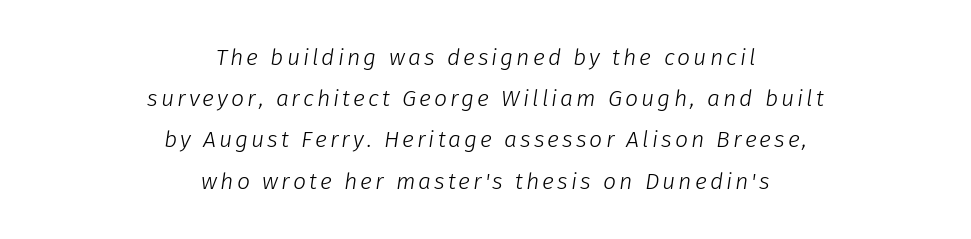
{"italic": "yes", "lean": "right", "slant_degrees": 8, "bold": "no", "underline": "no", "align": "center", "line_spacing_ratio": 1.79, "glyph_px": 23}
